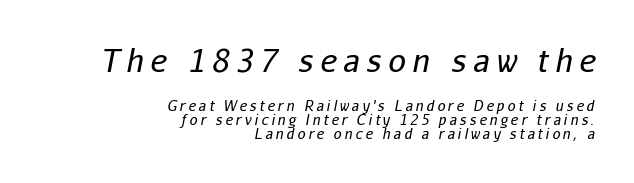
Is the type slanted? Yes — the strokes lean at a clear angle. Regarding leading, the lines here are crowded together. Top chunk: large. Bottom chunk: small. A typesetter would call this heavily tracked-out type.
